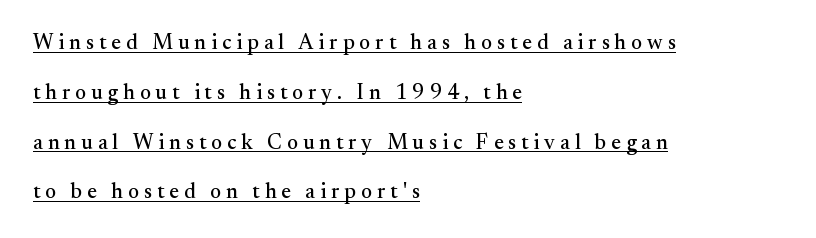
The image shows 21 px text type, upright; set left-aligned, loose line spacing (2.37x), unusually wide letter spacing (+0.24 em), underlined.
